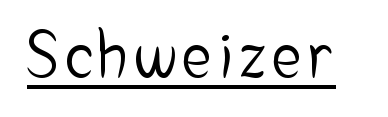
{"serif": "no", "italic": "no", "width": "condensed", "stroke_contrast": "low", "x_height": "medium", "monospaced": "no", "underline": "yes", "glyph_px": 62}
